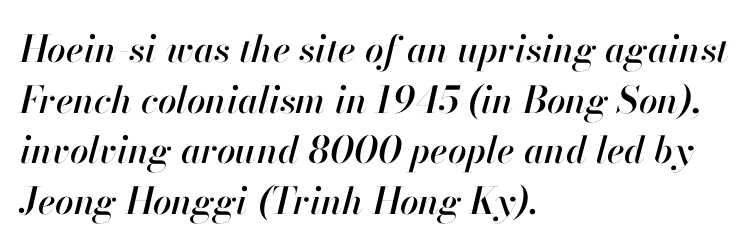
{"italic": "yes", "lean": "right", "slant_degrees": 13, "width": "normal", "stroke_contrast": "high", "x_height": "small", "monospaced": "no", "underline": "no", "align": "left", "line_spacing": "normal", "line_spacing_ratio": 1.37, "letter_spacing": "normal", "letter_spacing_em": 0.0, "glyph_px": 37}
